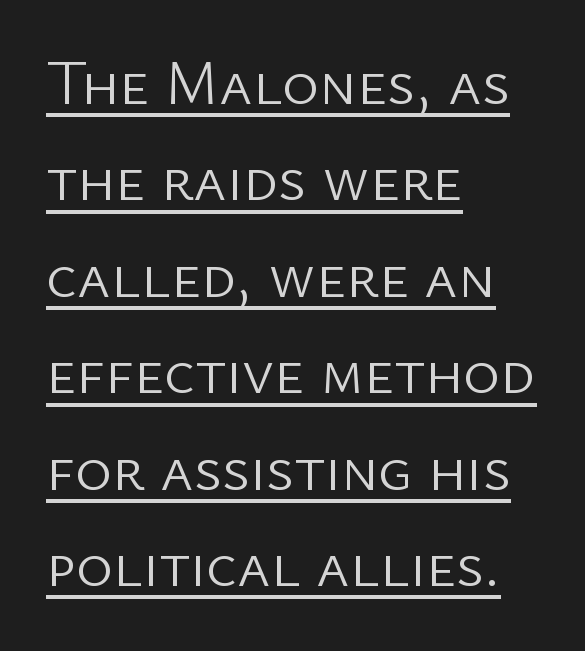
The image shows 63 px light sans-serif type, upright; set left-aligned, normal line spacing (1.53x), normal letter spacing, underlined; low stroke contrast and a medium x-height.
